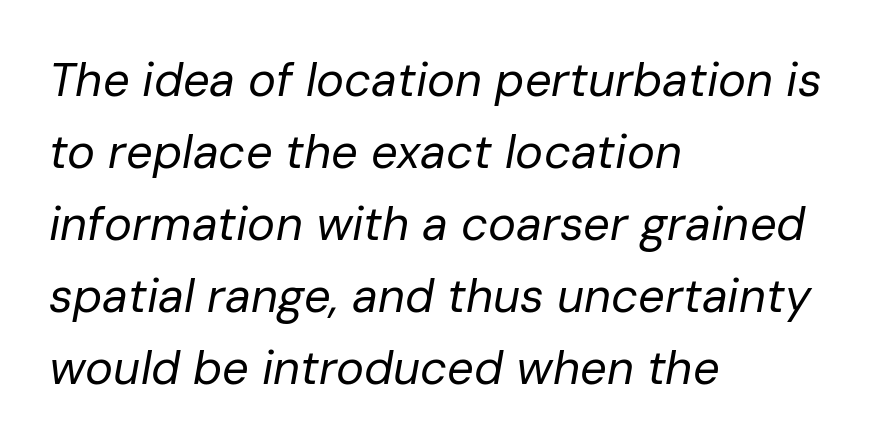
Is this a fixed-width face? No — the glyphs have proportional, varying widths. No letter is thick-stroked: the sample isn't bold. The passage is arranged the way most books set body copy — flush left. Each new line begins a customary step beneath the previous one.
